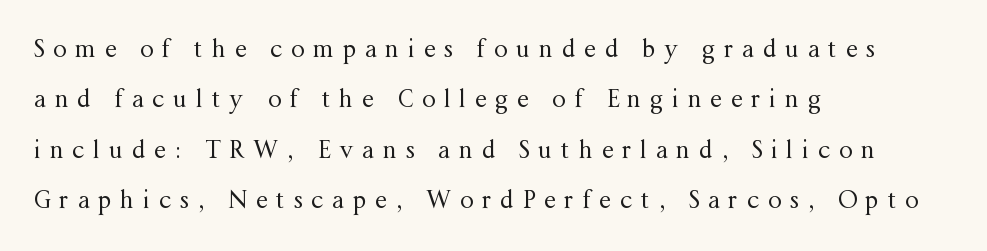
The image shows 24 px text type, upright; set left-aligned, loose line spacing (2.1x), unusually wide letter spacing (+0.37 em), not underlined.
